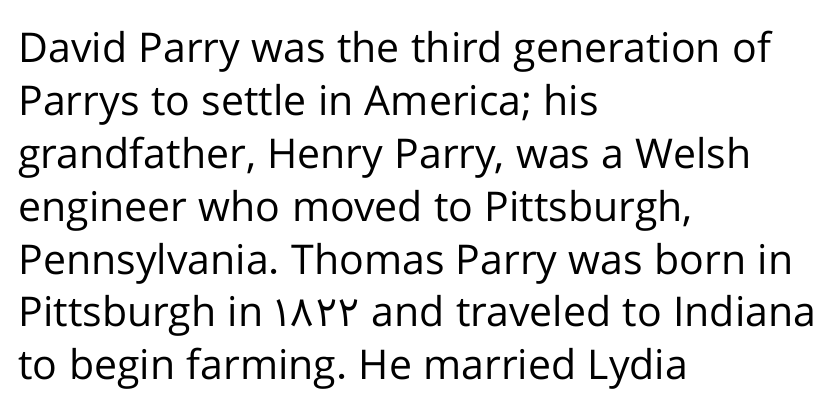
Q: Is the text bold? A: No.
Q: Is the text italic (slanted)? A: No, it is upright.
Q: Is the typeface a serif or a sans-serif typeface? A: Sans-serif.
Q: Is the text underlined? A: No.
Q: How is the paragraph aligned? A: Left-aligned.
Q: Is the spacing between letters normal or unusually wide? A: Normal.
Q: Is the spacing between lines tight, normal or loose? A: Normal.
Q: Width (condensed, normal, or wide)? A: Normal.
Q: Stroke contrast? A: Low.
Q: x-height? A: Medium.
Q: Monospaced? A: No.
